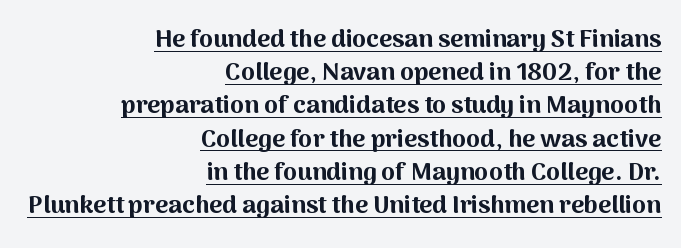
This rendering uses right alignment, leaving the left contour irregular. This rendering features underlined lettering. Spacing between characters is what you'd get straight out of the box. Posture: vertical.
